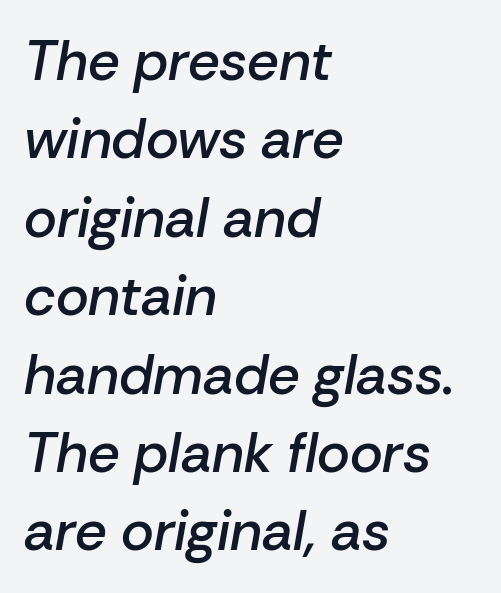
The image shows 56 px semibold type, italic (leaning right); set left-aligned, normal line spacing (1.4x), normal letter spacing, not underlined; low stroke contrast and a medium x-height.
